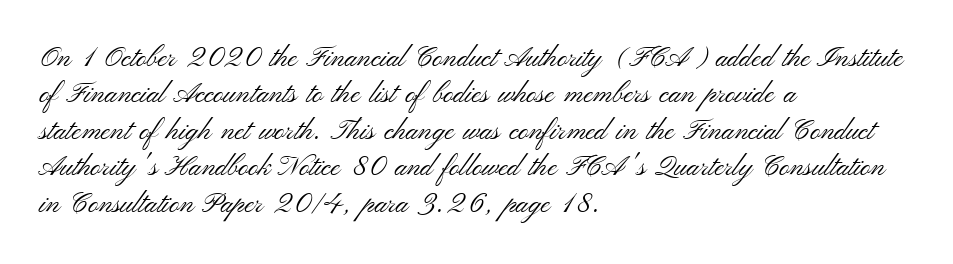
The text block is weighted toward the left margin, trailing off unevenly rightward. No feet cap the strokes, marking this as sans-serif type. Think of a printed novel: that variable character pitch is what you see here. Letter spacing: default.
